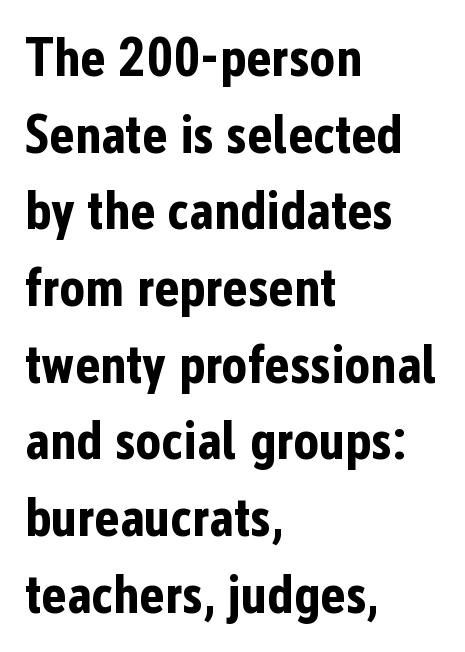
{"serif": "no", "italic": "no", "bold": "yes", "weight": "bold", "width": "condensed", "stroke_contrast": "low", "x_height": "medium", "monospaced": "no", "underline": "no", "align": "left", "line_spacing": "normal", "line_spacing_ratio": 1.42, "letter_spacing": "normal", "letter_spacing_em": 0.0, "glyph_px": 54}
